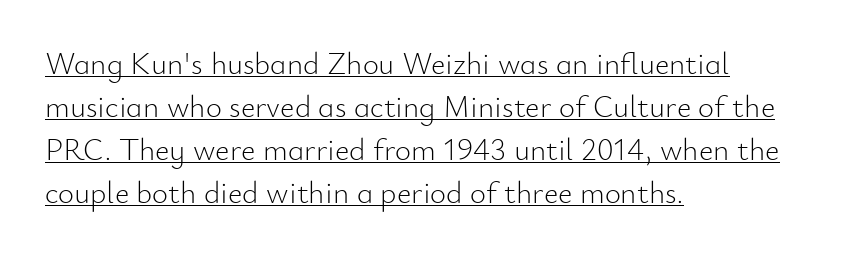
Nothing unusual about the tracking: characters are spaced as the font intends. Every word sits above its own underline. Each line starts at the same left margin while the right side varies. The rows are spaced the way most documents space them. Vertical strokes here are truly vertical.
